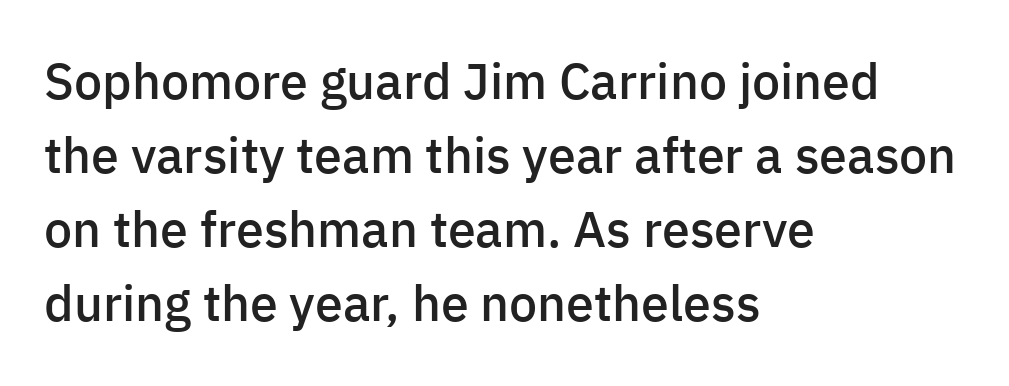
Are there feet on the stems? There aren't — it's a sans. Typographic density is moderately raised because the face is semibold. Is this a fixed-width face? No — the glyphs have proportional, varying widths. The passage is arranged the way most books set body copy — flush left. The gaps between neighbouring characters are ordinary and unremarkable. Do the letters lean? They stand straight.
